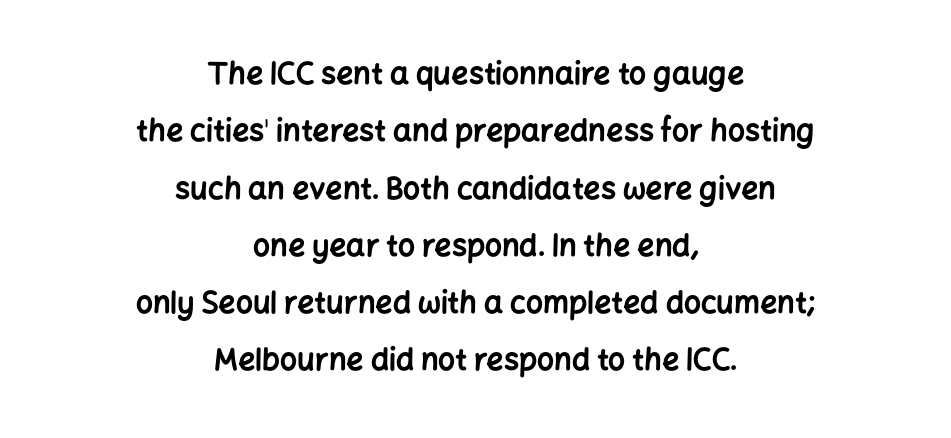
The image shows 30 px bold sans-serif type, upright; set centered, loose line spacing (1.91x), normal letter spacing, not underlined; low stroke contrast and a medium x-height.
